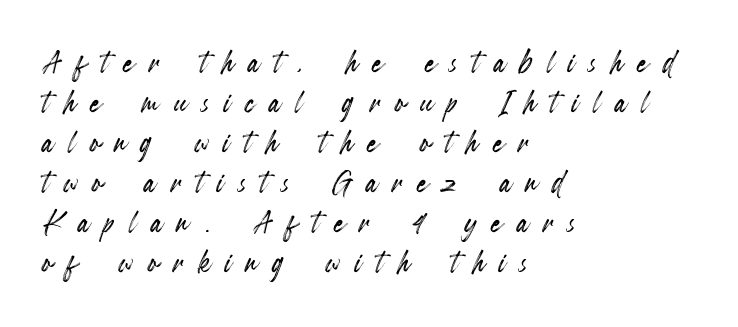
Q: Is the text italic (slanted)? A: Yes.
Q: Is the text underlined? A: No.
Q: How is the paragraph aligned? A: Left-aligned.
Q: Is the spacing between letters normal or unusually wide? A: Unusually wide.
Q: Is the spacing between lines tight, normal or loose? A: Tight.
Q: Width (condensed, normal, or wide)? A: Condensed.
Q: x-height? A: Small.
Q: Monospaced? A: No.
